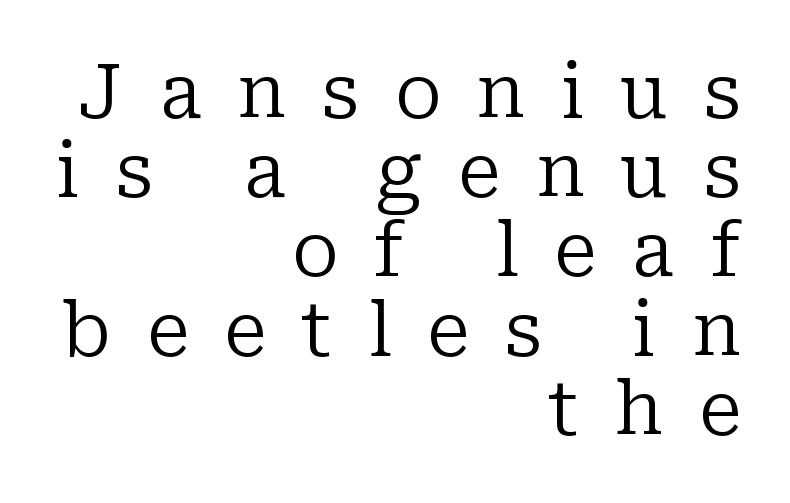
{"serif": "yes", "italic": "no", "bold": "no", "weight": "regular", "width": "normal", "stroke_contrast": "low", "x_height": "medium", "monospaced": "no", "underline": "no", "align": "right", "line_spacing": "tight", "line_spacing_ratio": 1.07, "letter_spacing": "wide", "letter_spacing_em": 0.48, "glyph_px": 74}
